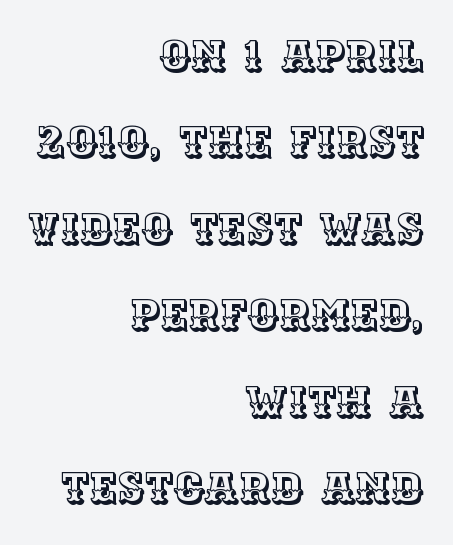
{"italic": "no", "width": "normal", "x_height": "large", "monospaced": "no", "underline": "no", "align": "right", "line_spacing": "loose", "line_spacing_ratio": 2.01, "letter_spacing": "normal", "letter_spacing_em": 0.0, "glyph_px": 43}
